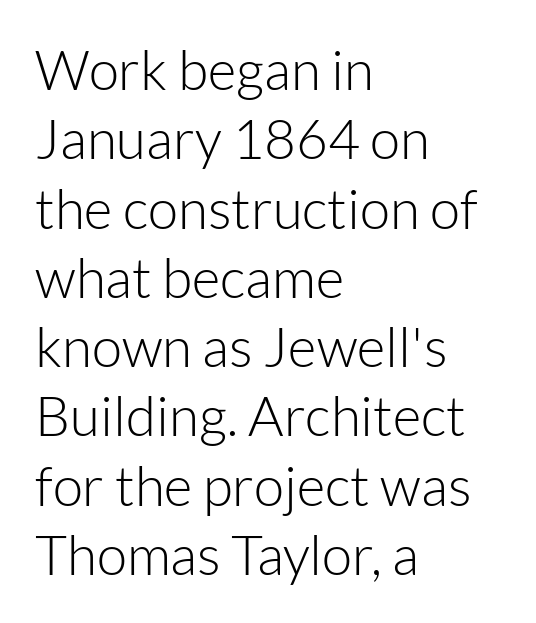
{"serif": "no", "italic": "no", "bold": "no", "weight": "light", "width": "normal", "stroke_contrast": "low", "x_height": "medium", "monospaced": "no", "underline": "no", "align": "left", "line_spacing": "normal", "line_spacing_ratio": 1.26, "letter_spacing": "normal", "letter_spacing_em": 0.0, "glyph_px": 55}
